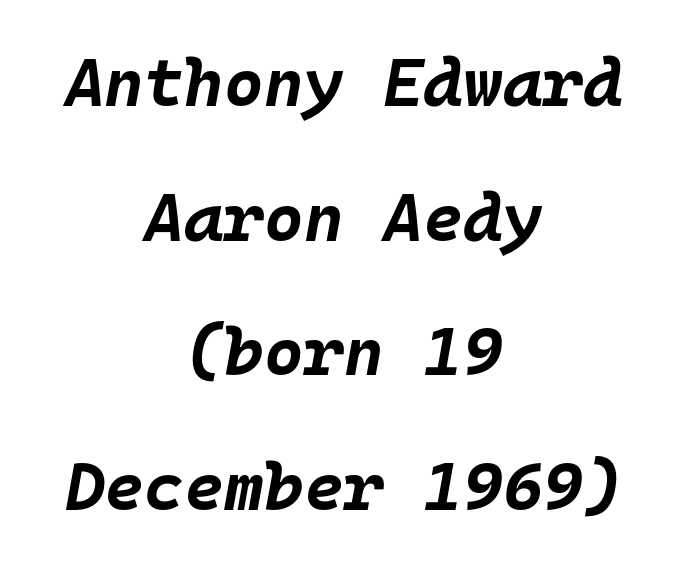
The image shows 68 px bold type, italic (leaning right), monospaced; set centered, loose line spacing (1.98x), normal letter spacing, not underlined; low stroke contrast and a large x-height.
